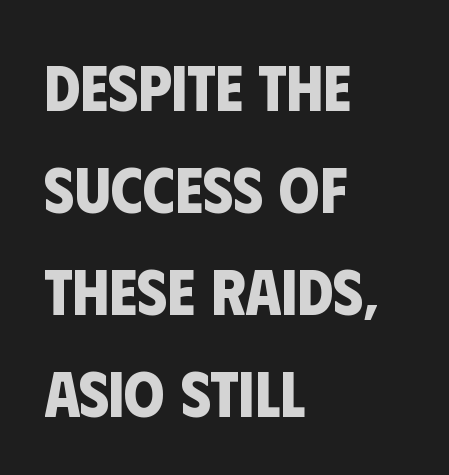
The image shows 65 px bold, condensed sans-serif type; set left-aligned, normal line spacing (1.57x), normal letter spacing, not underlined; low stroke contrast and a large x-height.
